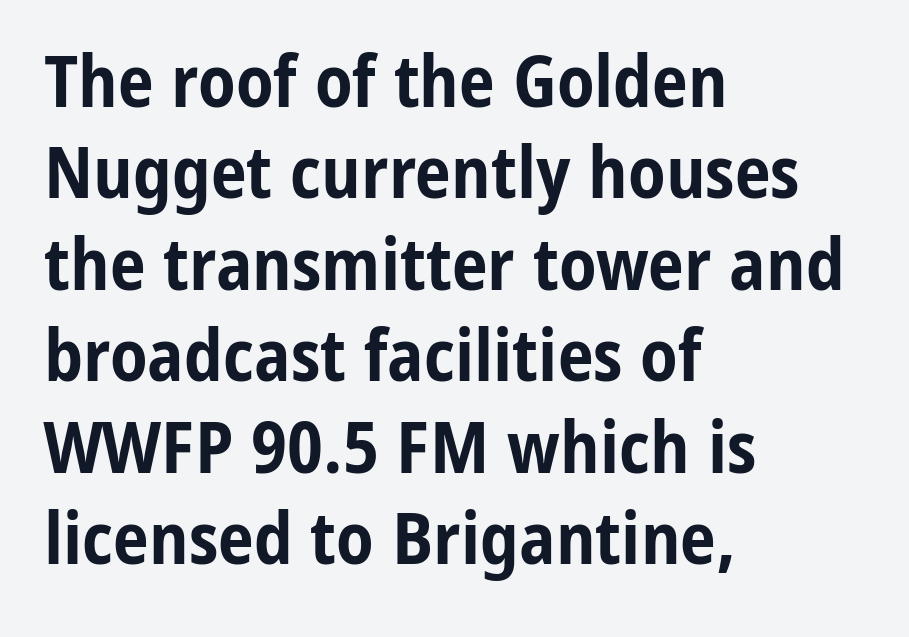
On the weight axis this lands at bold, roughly 700. Regarding leading, the lines here are spaced in the standard way. All the whitespace from short lines collects on the right. The letters stand straight up with perfectly vertical stems. The typeface chosen for these lines omits serifs.
